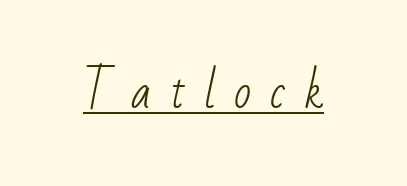
{"serif": "no", "bold": "no", "weight": "light", "width": "condensed", "stroke_contrast": "low", "x_height": "small", "monospaced": "no", "underline": "yes", "letter_spacing": "wide", "letter_spacing_em": 0.42, "glyph_px": 45}
